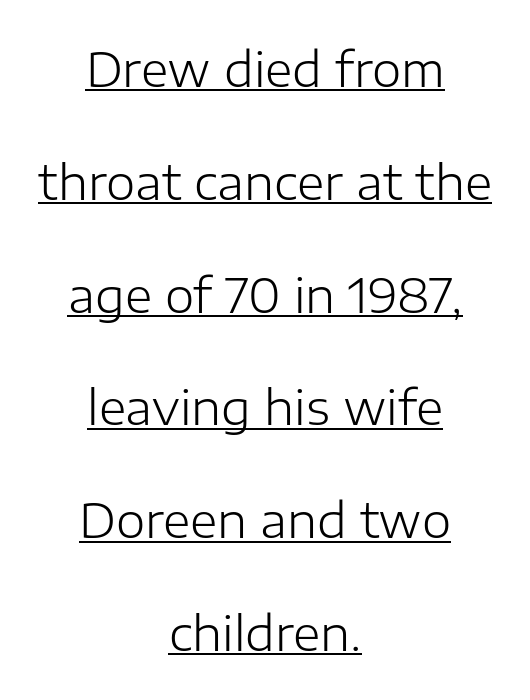
A sans-serif font was chosen for this passage. The rendering uses the underline text-decoration. In terms of posture, this sample is upright. Each letter keeps its own natural width here, so spacing adapts to shape.
